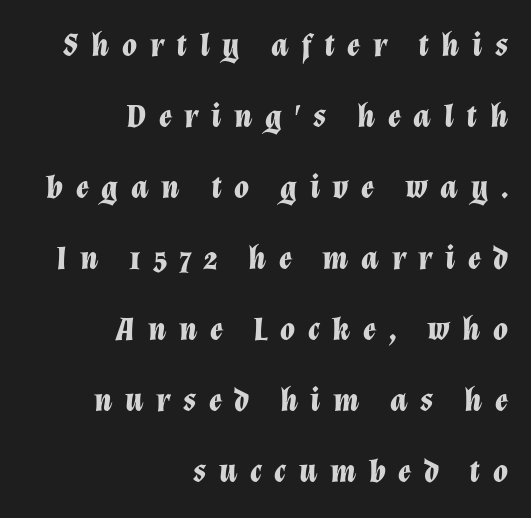
Here the glyphs are tracked loosely, breaking word shapes into spaced letters. The space directly below the letters is spotless. When letters slant like this, we call the style italic. Horizontal alignment here is rightward, an uncommon choice for prose. Horizontal bands of white between lines are thick stripes.
